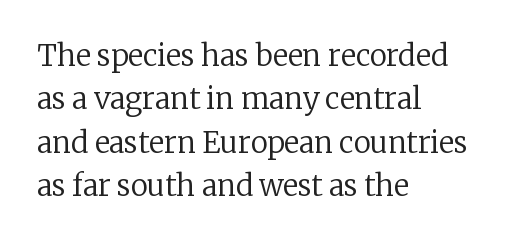
The image shows 29 px regular-weight serif type, upright; set left-aligned, normal line spacing (1.5x), normal letter spacing, not underlined; low stroke contrast and a medium x-height.
